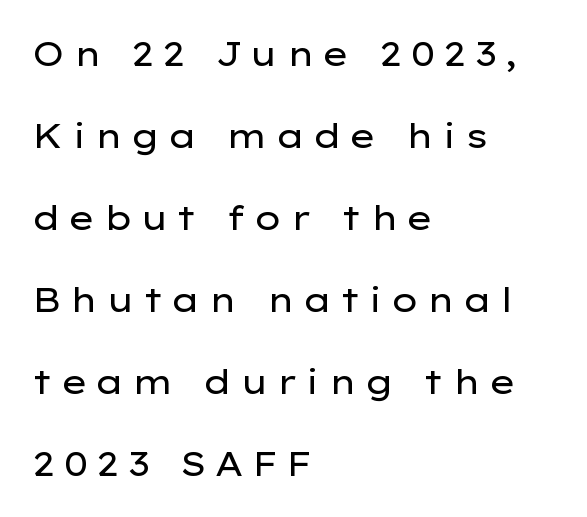
Quick note: not italic, upright. This block would shrink considerably if given ordinary leading; it's expanded now. Character widths vary here, with narrow letters taking less room than wide ones. The foot of each line stays bare and open.
